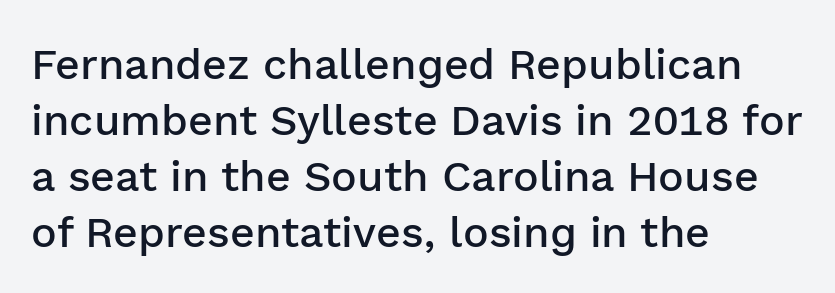
The image shows 43 px semibold sans-serif type, upright; set left-aligned, normal line spacing (1.3x), normal letter spacing, not underlined; low stroke contrast and a medium x-height.
